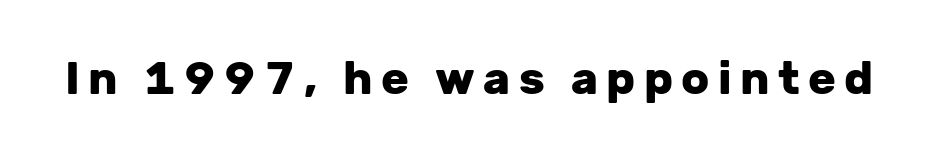
{"serif": "no", "italic": "no", "bold": "yes", "weight": "heavy", "width": "normal", "stroke_contrast": "low", "x_height": "medium", "monospaced": "no", "underline": "no", "glyph_px": 46}
